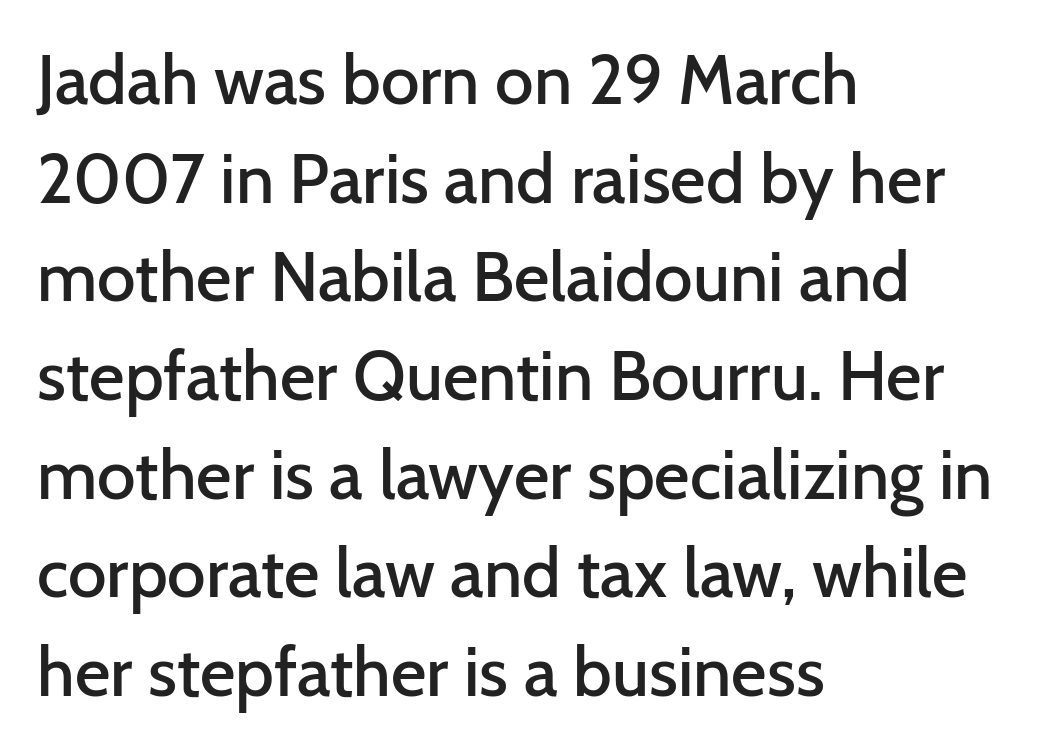
{"serif": "no", "italic": "no", "bold": "semi", "weight": "semibold", "width": "normal", "stroke_contrast": "low", "x_height": "medium", "monospaced": "no", "underline": "no", "align": "left", "line_spacing": "normal", "line_spacing_ratio": 1.43, "letter_spacing": "normal", "letter_spacing_em": 0.0, "glyph_px": 69}
